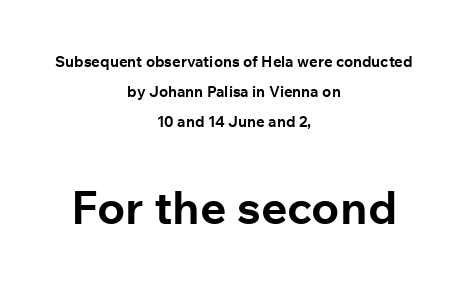
You could not count columns in this text — the font is proportionally spaced. Underline: absent. Notice how the passage keeps no hard edge, just a central spine. This is the regular roman posture of the typeface. Bold? Absolutely — the strokes are thick and heavy.
